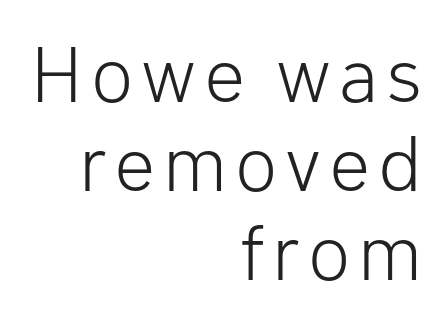
Type style note: lacks serifs. Just letters on the line, the space beneath them empty. Think of a printed novel: that variable character pitch is what you see here. The font sits on the lighter half of the weight spectrum, regular included. Vertically, the passage feels compressed, each row crowding the next. The axis of the letterforms is exactly vertical.
